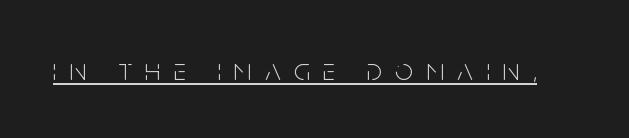
{"serif": "no", "italic": "no", "bold": "no", "weight": "light", "width": "condensed", "stroke_contrast": "low", "x_height": "large", "monospaced": "no", "underline": "yes", "letter_spacing": "wide", "letter_spacing_em": 0.43, "glyph_px": 31}
